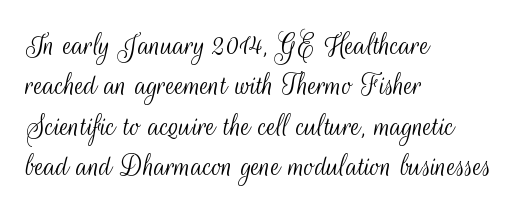
The image shows 33 px light, condensed sans-serif type; set left-aligned, line spacing 1.22x, normal letter spacing, not underlined; medium stroke contrast and a small x-height.
